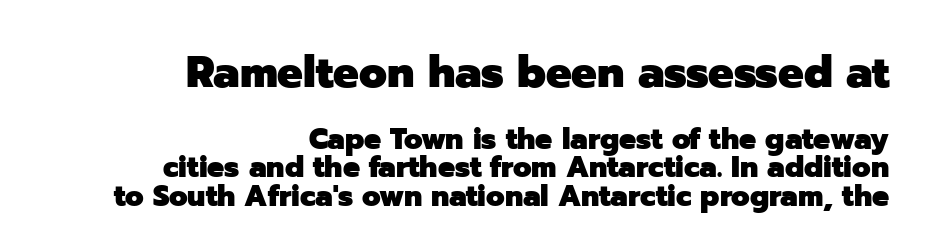
The image shows 45 px heavy sans-serif type, upright; set right-aligned, tight line spacing (0.95x), normal letter spacing, not underlined; the first (top) block is 1.5x larger; low stroke contrast and a medium x-height.
